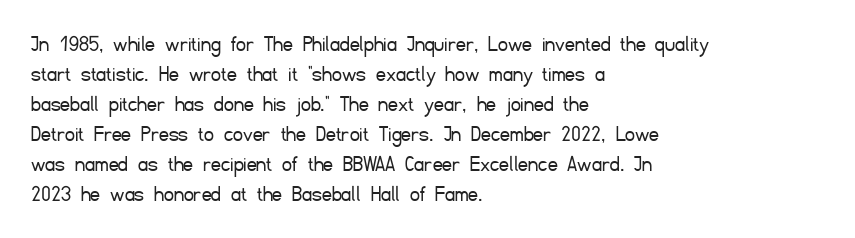
Q: Is the text bold? A: No.
Q: Is the text italic (slanted)? A: No, it is upright.
Q: Is the text underlined? A: No.
Q: How is the paragraph aligned? A: Left-aligned.
Q: Is the spacing between letters normal or unusually wide? A: Normal.
Q: Is the spacing between lines tight, normal or loose? A: Normal.
